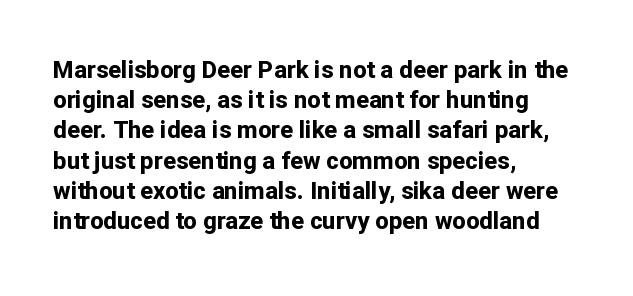
The image shows 24 px bold type, upright; set left-aligned, normal line spacing (1.26x), normal letter spacing, not underlined.
